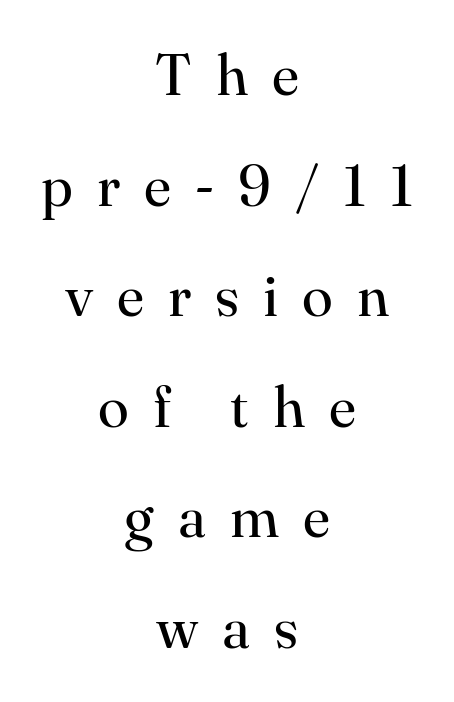
The image shows 57 px regular-weight serif type, upright; set centered, loose line spacing (1.94x), unusually wide letter spacing (+0.42 em), not underlined; high stroke contrast and a small x-height.
